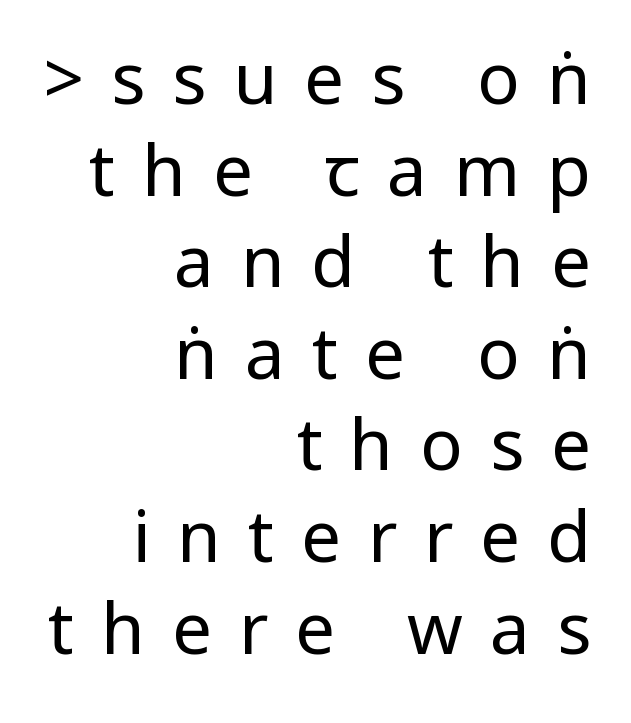
Q: Is the text bold? A: No.
Q: Is the text italic (slanted)? A: No, it is upright.
Q: Is the typeface a serif or a sans-serif typeface? A: Sans-serif.
Q: Is the text underlined? A: No.
Q: How is the paragraph aligned? A: Right-aligned.
Q: Is the spacing between letters normal or unusually wide? A: Unusually wide.
Q: Is the spacing between lines tight, normal or loose? A: Normal.
Q: Width (condensed, normal, or wide)? A: Condensed.
Q: Stroke contrast? A: Low.
